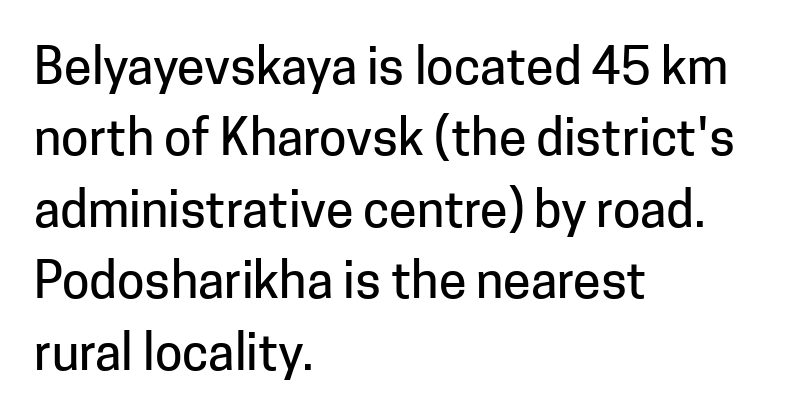
The image shows 50 px sans-serif type, upright; set left-aligned, normal line spacing (1.43x), normal letter spacing, not underlined; low stroke contrast and a medium x-height.
